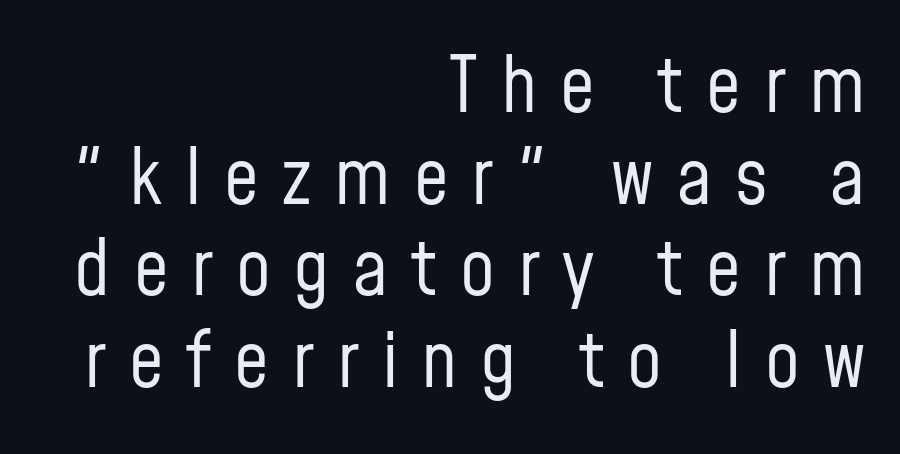
The image shows 77 px regular-weight, condensed sans-serif type, upright; set right-aligned, line spacing 1.19x, unusually wide letter spacing (+0.3 em), not underlined; low stroke contrast and a medium x-height.
